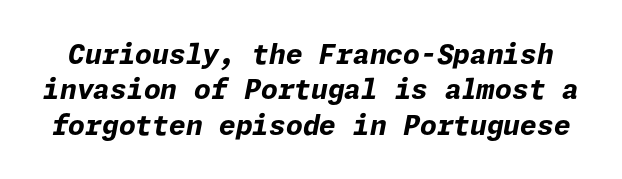
Q: Is the text bold? A: Yes.
Q: Is the text italic (slanted)? A: Yes, it leans right by about 11 degrees.
Q: Is the text underlined? A: No.
Q: Is the spacing between letters normal or unusually wide? A: Normal.
Q: Is the spacing between lines tight, normal or loose? A: Normal.
